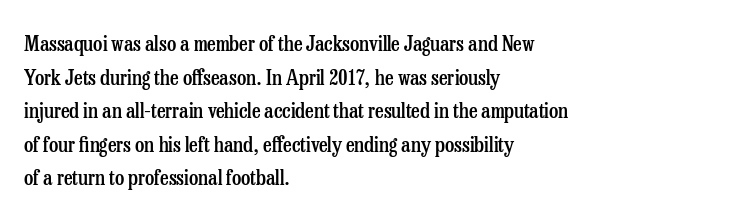
The image shows 21 px text type, upright; set left-aligned, normal line spacing (1.6x), normal letter spacing, not underlined.
